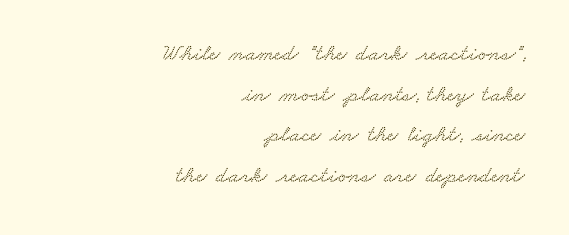
Descenders are the only things crossing below the line. This rendering uses right alignment, leaving the left contour irregular. The line texture is even and compact thanks to regular tracking.
